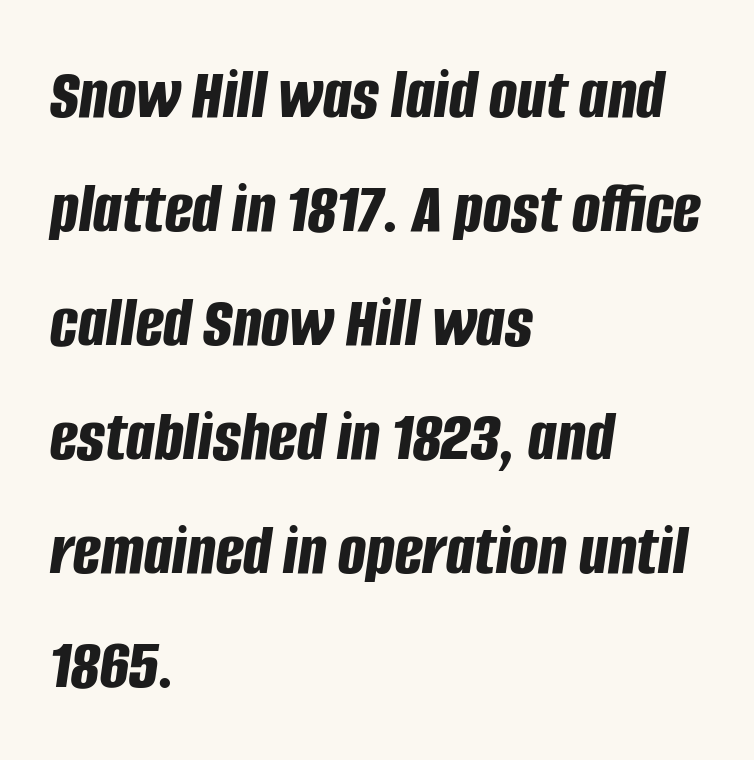
{"italic": "yes", "lean": "right", "slant_degrees": 8, "bold": "yes", "weight": "bold", "width": "condensed", "stroke_contrast": "low", "x_height": "large", "monospaced": "no", "underline": "no", "align": "left", "line_spacing": "normal", "line_spacing_ratio": 1.54, "letter_spacing": "normal", "letter_spacing_em": 0.0, "glyph_px": 74}
